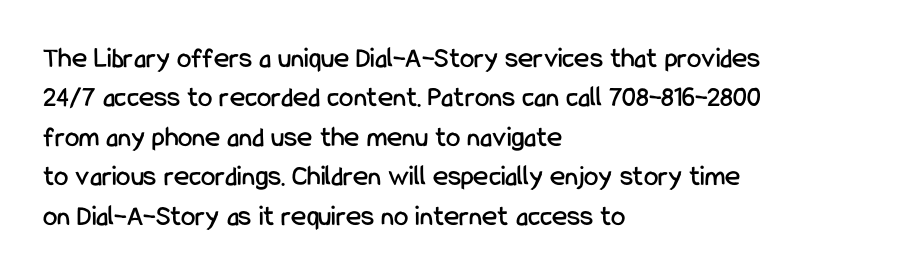
{"serif": "no", "italic": "no", "width": "condensed", "stroke_contrast": "low", "x_height": "medium", "monospaced": "no", "underline": "no", "align": "left", "line_spacing": "normal", "line_spacing_ratio": 1.36, "letter_spacing": "normal", "letter_spacing_em": 0.0, "glyph_px": 29}
